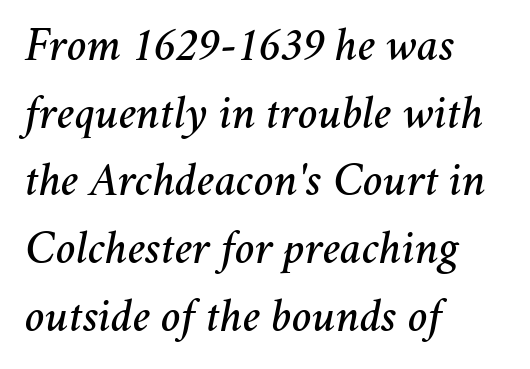
{"italic": "yes", "lean": "right", "slant_degrees": 11, "width": "normal", "stroke_contrast": "medium", "x_height": "medium", "monospaced": "no", "underline": "no", "align": "left", "line_spacing": "normal", "line_spacing_ratio": 1.44, "letter_spacing": "normal", "letter_spacing_em": 0.0, "glyph_px": 47}
